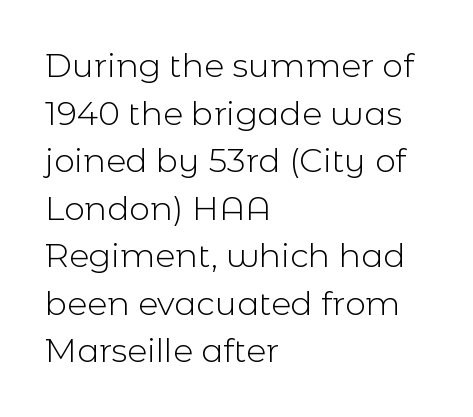
{"serif": "no", "italic": "no", "bold": "no", "weight": "light", "width": "normal", "x_height": "medium", "monospaced": "no", "underline": "no", "align": "left", "line_spacing": "normal", "line_spacing_ratio": 1.44, "letter_spacing": "normal", "letter_spacing_em": 0.0, "glyph_px": 33}
